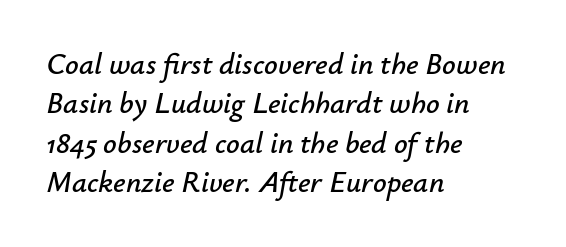
{"italic": "yes", "lean": "right", "slant_degrees": 12, "width": "normal", "stroke_contrast": "low", "x_height": "small", "monospaced": "no", "underline": "no", "align": "left", "line_spacing": "normal", "line_spacing_ratio": 1.31, "letter_spacing": "normal", "letter_spacing_em": 0.0, "glyph_px": 30}
